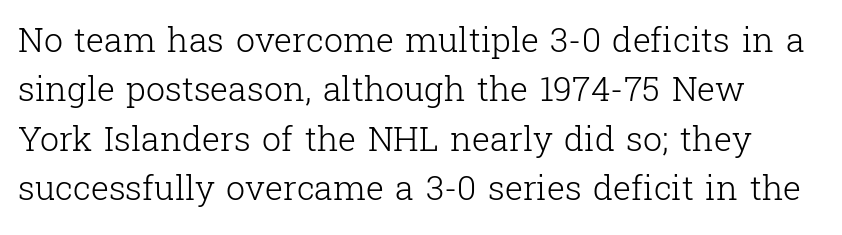
{"serif": "yes", "italic": "no", "bold": "no", "weight": "light", "width": "normal", "stroke_contrast": "low", "x_height": "medium", "monospaced": "no", "underline": "no", "line_spacing": "normal", "line_spacing_ratio": 1.45, "letter_spacing": "normal", "letter_spacing_em": 0.0, "glyph_px": 34}
